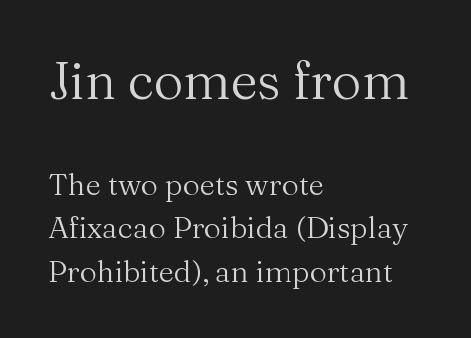
Think of a printed novel: that variable character pitch is what you see here. Type without underlining. The passage is arranged the way most books set body copy — flush left. Serifs: yes, visible at the terminals of the letterforms. Students, observe: this is what conventionally led text looks like.
